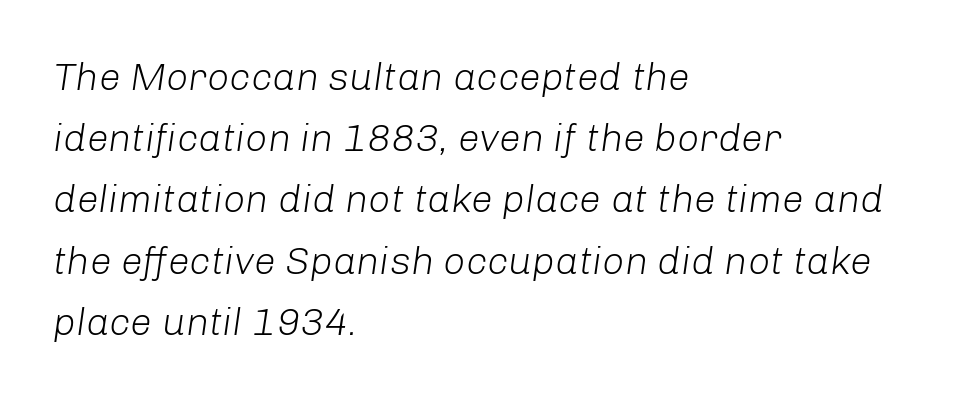
The image shows 39 px light type, italic (leaning right); set left-aligned, normal line spacing (1.57x), normal letter spacing, not underlined; low stroke contrast and a medium x-height.
